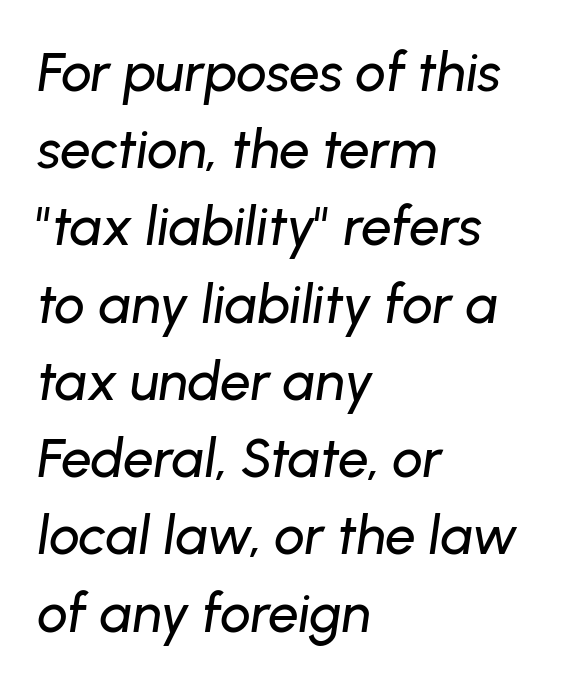
Q: Is the text italic (slanted)? A: Yes, it leans right by about 8 degrees.
Q: Is the text underlined? A: No.
Q: How is the paragraph aligned? A: Left-aligned.
Q: Is the spacing between letters normal or unusually wide? A: Normal.
Q: Is the spacing between lines tight, normal or loose? A: Normal.
Q: Width (condensed, normal, or wide)? A: Normal.
Q: Stroke contrast? A: Low.
Q: x-height? A: Medium.
Q: Monospaced? A: No.
